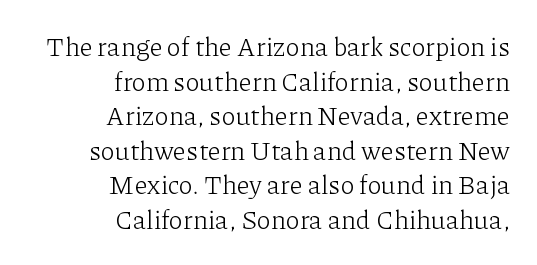
Upright lettering throughout. Caption: multi-line text, flush right, ragged left. Is the type heavy? It reads as light-to-regular instead. Honestly, the letter spacing is just normal — you wouldn't notice it. Honestly, the row spacing looks completely unremarkable. Glance below the letters and you will spot only blank space.
